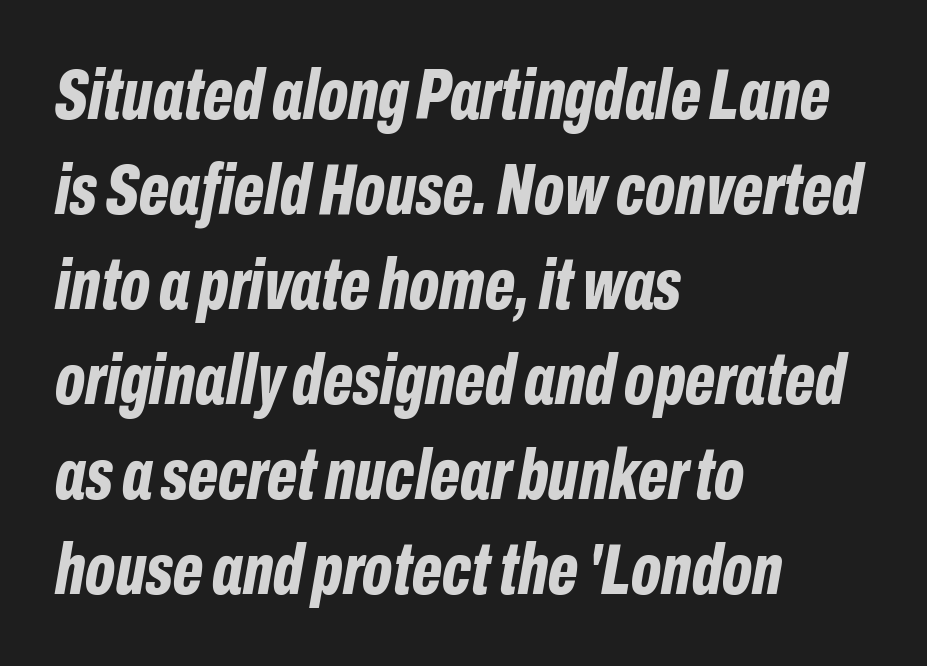
The image shows 72 px bold, condensed type, italic (leaning right); set left-aligned, normal line spacing (1.32x), normal letter spacing, not underlined; low stroke contrast and a medium x-height.
